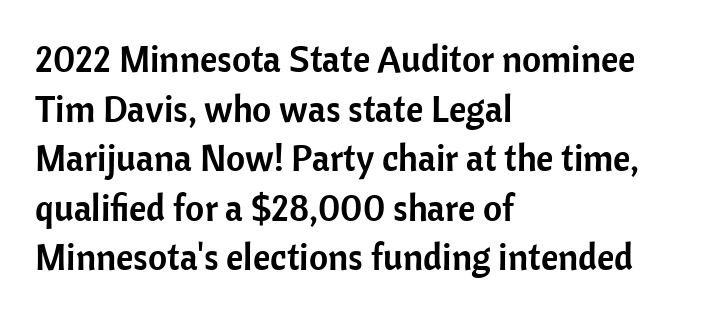
Q: Is the text italic (slanted)? A: No, it is upright.
Q: Is the typeface a serif or a sans-serif typeface? A: Sans-serif.
Q: Is the text underlined? A: No.
Q: How is the paragraph aligned? A: Left-aligned.
Q: Is the spacing between letters normal or unusually wide? A: Normal.
Q: Is the spacing between lines tight, normal or loose? A: Normal.
Q: Width (condensed, normal, or wide)? A: Normal.
Q: Stroke contrast? A: Low.
Q: x-height? A: Medium.
Q: Monospaced? A: No.
